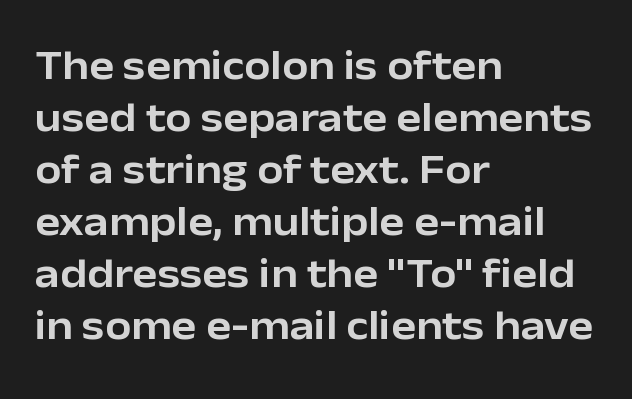
The image shows 42 px sans-serif type, upright; set left-aligned, line spacing 1.24x, normal letter spacing, not underlined; low stroke contrast and a medium x-height.
